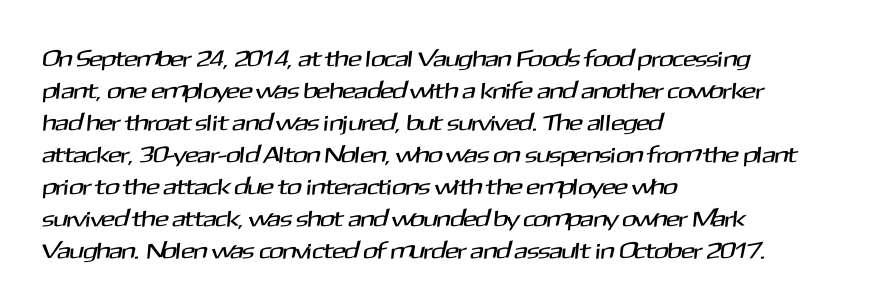
The image shows 23 px text type; set left-aligned, normal line spacing (1.39x), normal letter spacing, not underlined.
